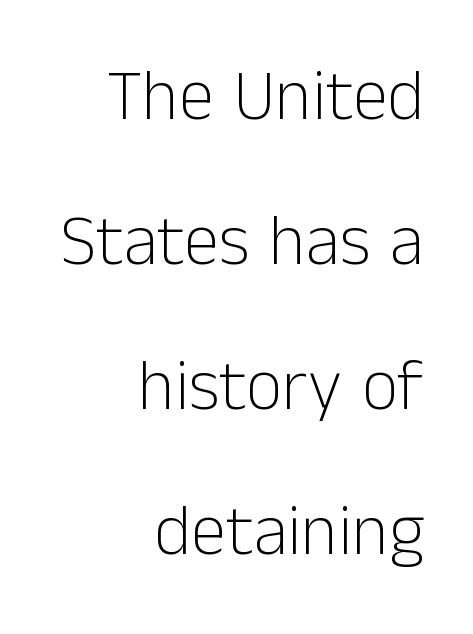
{"serif": "no", "italic": "no", "bold": "no", "weight": "light", "width": "normal", "stroke_contrast": "low", "x_height": "medium", "monospaced": "no", "underline": "no", "align": "right", "line_spacing": "loose", "line_spacing_ratio": 2.04, "letter_spacing": "normal", "letter_spacing_em": 0.0, "glyph_px": 71}
